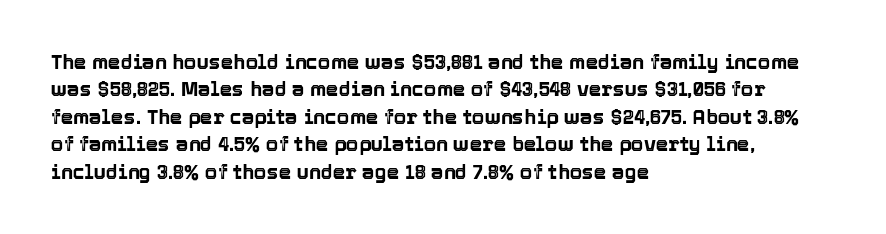
{"italic": "no", "underline": "no", "align": "left", "line_spacing": "normal", "line_spacing_ratio": 1.37, "letter_spacing": "normal", "letter_spacing_em": 0.0, "glyph_px": 20}
